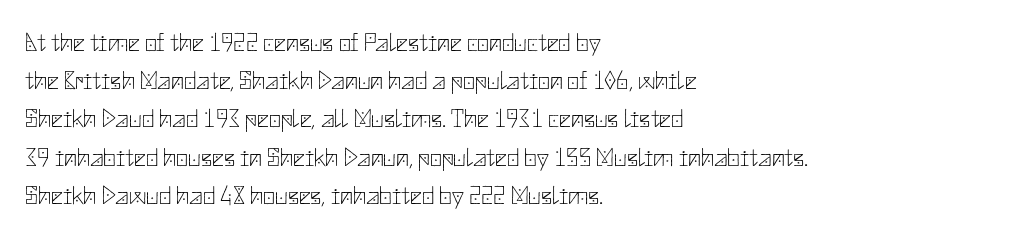
{"italic": "no", "bold": "no", "underline": "no", "align": "left", "line_spacing": "normal", "line_spacing_ratio": 1.47, "letter_spacing": "normal", "letter_spacing_em": 0.0, "glyph_px": 26}
